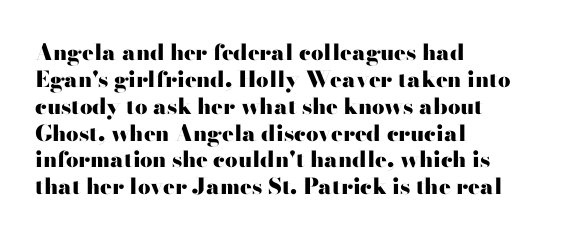
The image shows 22 px bold type, upright; set left-aligned, line spacing 1.22x, normal letter spacing, not underlined.
